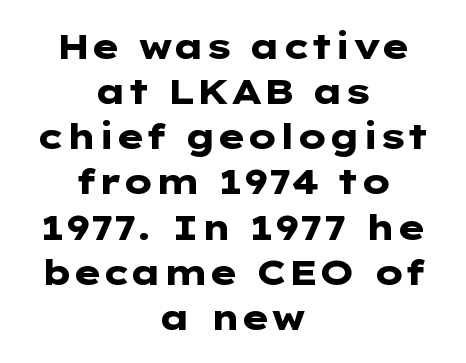
The image shows 35 px heavy, wide sans-serif type, upright; set centered, normal line spacing (1.29x), normal letter spacing, not underlined; low stroke contrast and a medium x-height.
